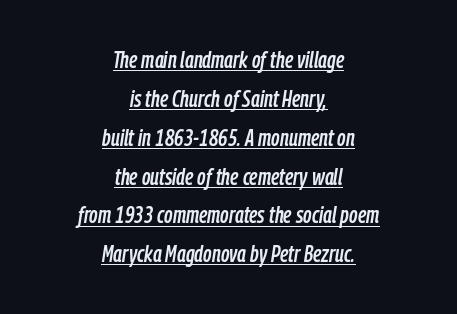
The image shows 23 px text type, italic (leaning right); set centered, normal line spacing (1.69x), normal letter spacing, underlined.
